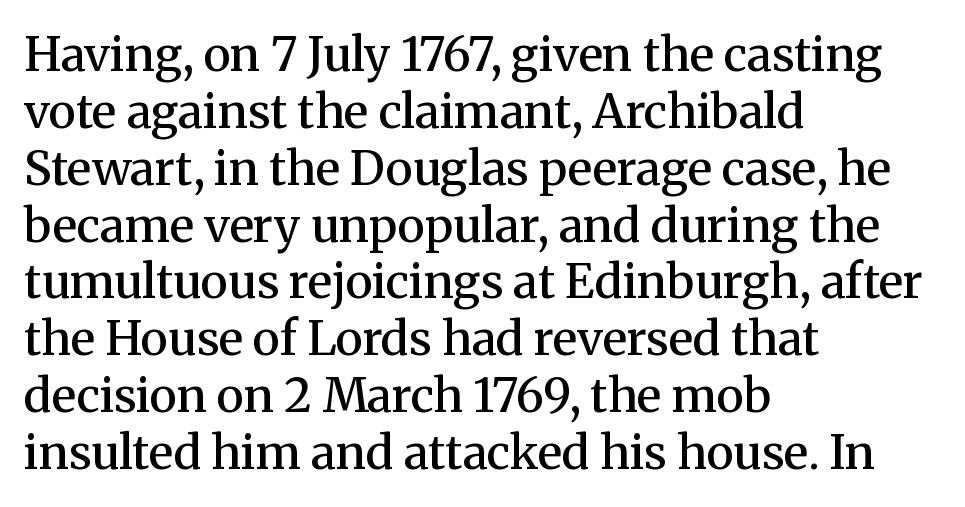
Students, this is semibold: more ink than regular, less than bold. Nobody drew a line under any word here. Layout note: lines flush left. Vertical strokes here are truly vertical. Spacing verdict: proportional, widths tailored to each character.
